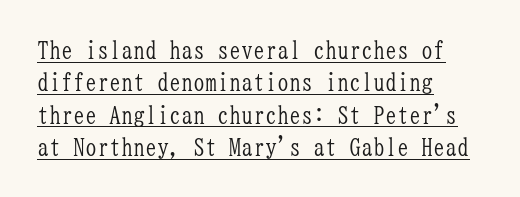
{"italic": "no", "bold": "no", "underline": "yes", "align": "left", "line_spacing": "normal", "line_spacing_ratio": 1.35, "letter_spacing": "normal", "letter_spacing_em": 0.0, "glyph_px": 24}
